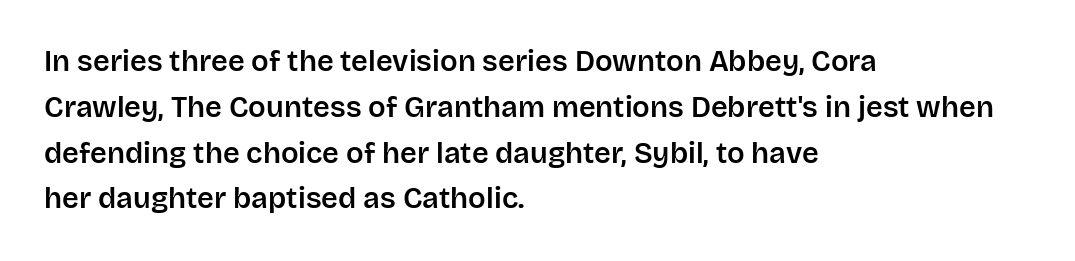
Leftover space on each line is placed entirely after the last word. Rows of type keep a routine distance in the vertical direction. Is this a fixed-width face? No — the glyphs have proportional, varying widths. Stroke terminals: plain, sans-serif.
